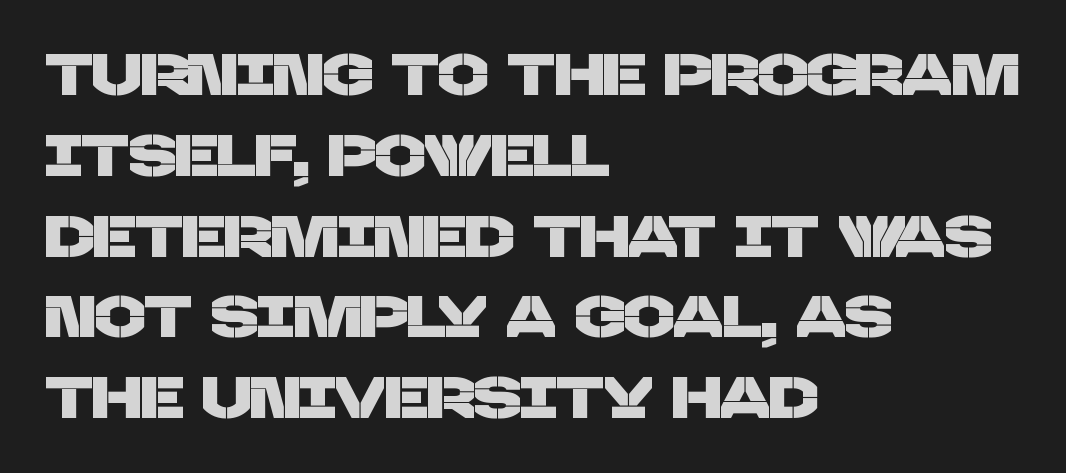
Line starts are locked; line ends wander. This is sans-serif lettering, the kind often seen on screens and signage. Characters follow at the spacing the type designer built in. Type without underlining.
